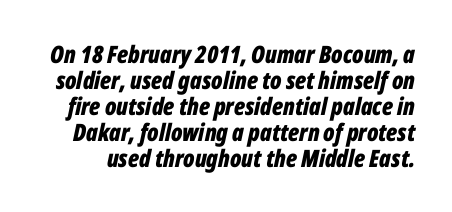
Is the type slanted? Yes — the strokes lean at a clear angle. Notice how thick the strokes are: this is what a full bold looks like. Horizontal bands of white between lines are thin slivers. Rule under the text: the space is simply empty. This sample uses plain, unmodified letter spacing.
